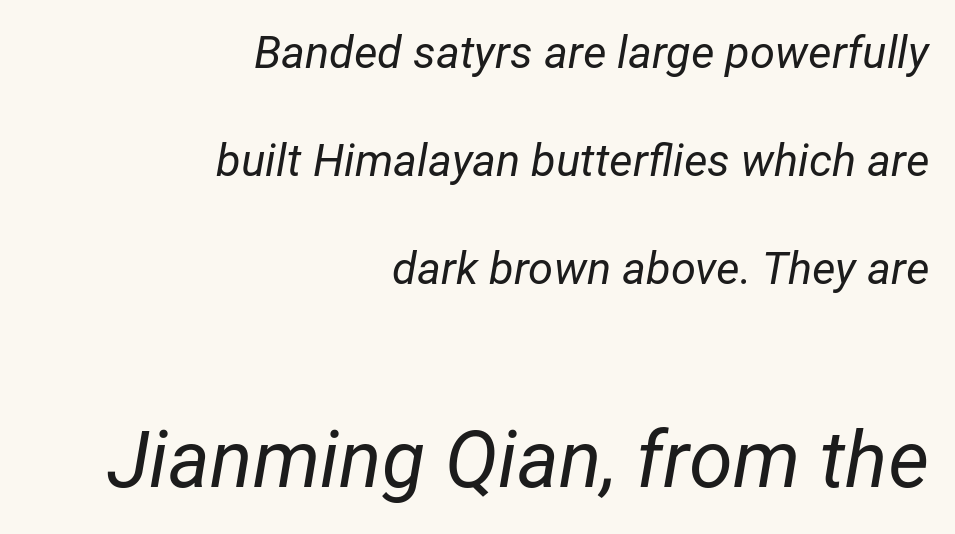
{"italic": "yes", "lean": "right", "slant_degrees": 12, "bold": "no", "weight": "regular", "width": "normal", "stroke_contrast": "low", "x_height": "medium", "monospaced": "no", "underline": "no", "align": "right", "line_spacing": "loose", "line_spacing_ratio": 2.4, "letter_spacing": "normal", "letter_spacing_em": 0.0, "larger_block": "second", "size_ratio": 1.76, "glyph_px": 79}
